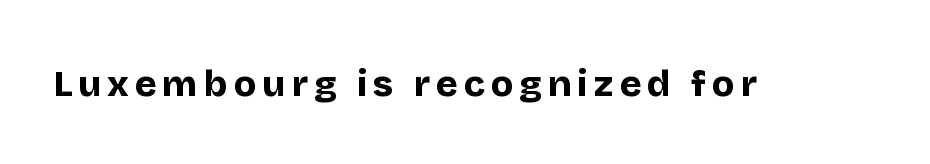
{"serif": "no", "italic": "no", "bold": "yes", "weight": "bold", "width": "normal", "stroke_contrast": "low", "x_height": "large", "monospaced": "no", "underline": "no", "glyph_px": 37}
